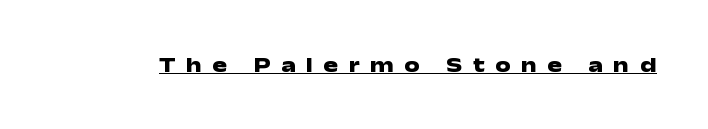
Q: Is the text bold? A: Yes.
Q: Is the text italic (slanted)? A: No, it is upright.
Q: Is the text underlined? A: Yes.
Q: Is the spacing between letters normal or unusually wide? A: Unusually wide.
